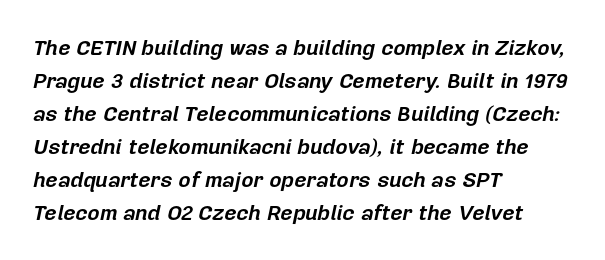
The image shows 21 px bold type, italic (leaning right); set left-aligned, normal line spacing (1.57x), normal letter spacing, not underlined.
